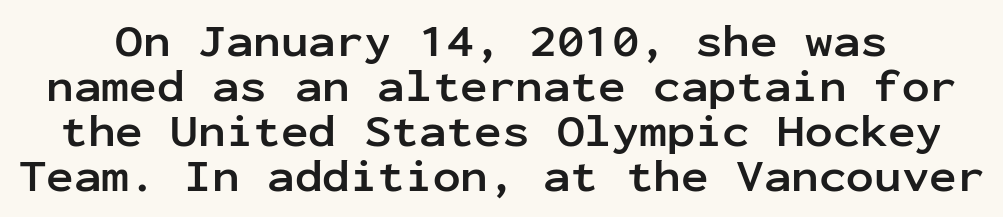
Q: Is the text bold? A: Yes.
Q: Is the text italic (slanted)? A: No, it is upright.
Q: Is the typeface a serif or a sans-serif typeface? A: Sans-serif.
Q: Is the text underlined? A: No.
Q: Is the spacing between letters normal or unusually wide? A: Normal.
Q: Is the spacing between lines tight, normal or loose? A: Tight.
Q: Width (condensed, normal, or wide)? A: Normal.
Q: Stroke contrast? A: Low.
Q: x-height? A: Medium.
Q: Monospaced? A: Yes.
